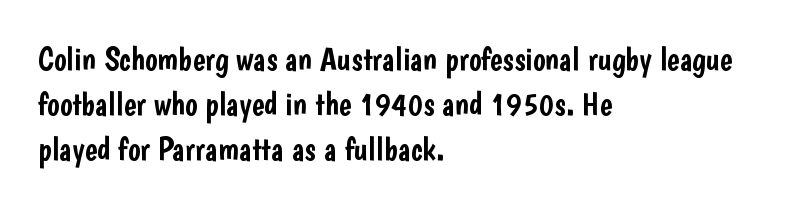
Standard letterfit; no display-style spreading of the glyphs. Grotesque or geometric, the face here clearly has no serifs. Line beginnings align vertically; line endings do not. Horizontal bands of white between lines are of average thickness. These lines were composed using upright roman letters.
